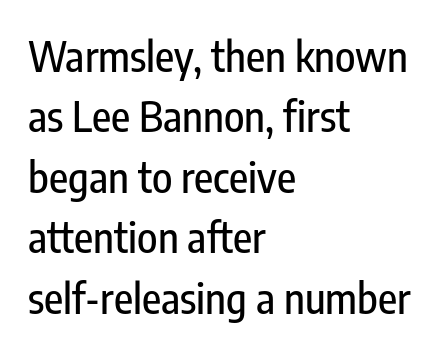
{"serif": "no", "italic": "no", "width": "condensed", "stroke_contrast": "low", "x_height": "medium", "monospaced": "no", "underline": "no", "align": "left", "line_spacing": "normal", "line_spacing_ratio": 1.44, "letter_spacing": "normal", "letter_spacing_em": 0.0, "glyph_px": 42}
